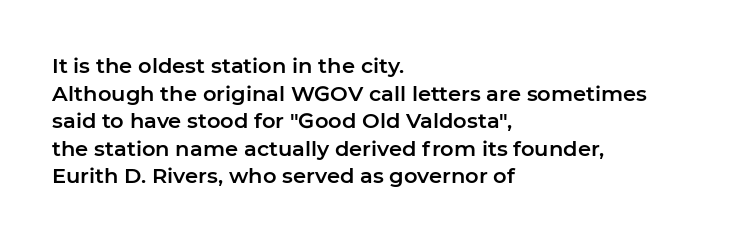
{"italic": "no", "underline": "no", "align": "left", "line_spacing": "normal", "line_spacing_ratio": 1.31, "letter_spacing": "normal", "letter_spacing_em": 0.0, "glyph_px": 21}
